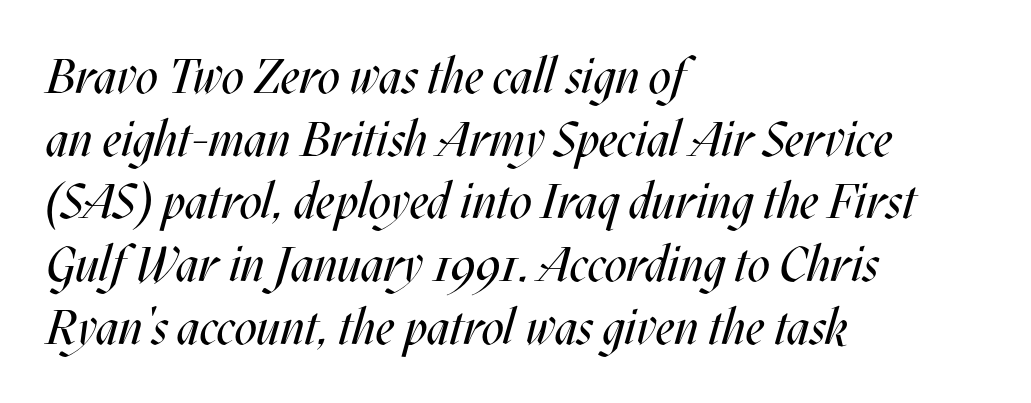
{"italic": "yes", "lean": "right", "slant_degrees": 17, "bold": "no", "weight": "regular", "width": "condensed", "stroke_contrast": "medium", "x_height": "large", "monospaced": "no", "underline": "no", "align": "left", "line_spacing": "normal", "line_spacing_ratio": 1.28, "letter_spacing": "normal", "letter_spacing_em": 0.0, "glyph_px": 49}
